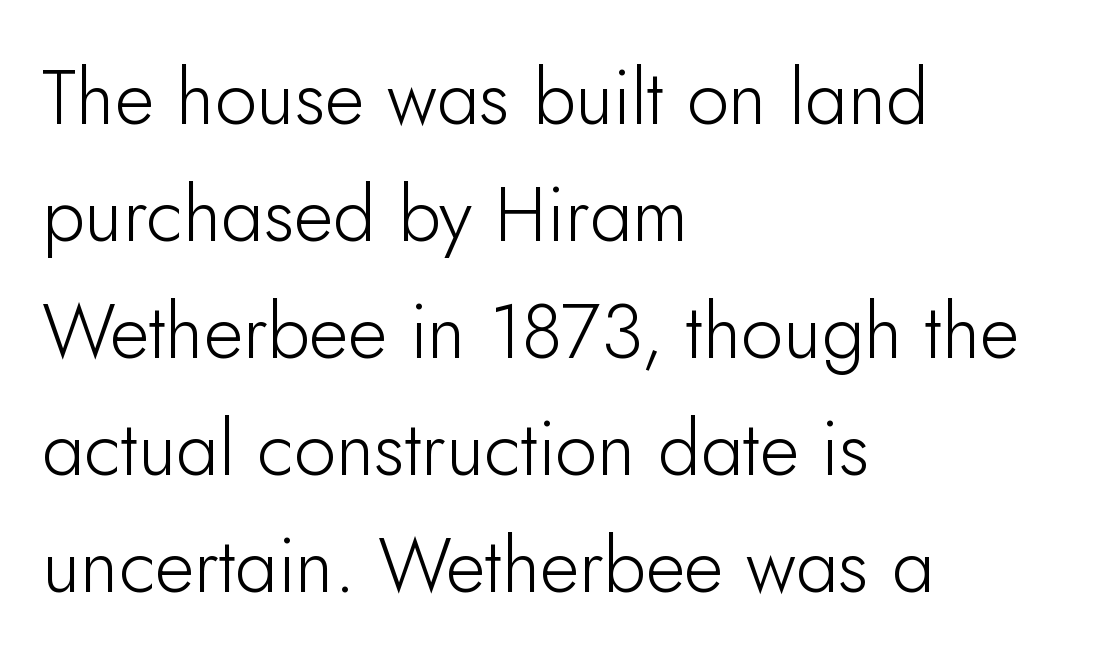
{"serif": "no", "italic": "no", "bold": "no", "weight": "light", "width": "normal", "stroke_contrast": "low", "x_height": "small", "monospaced": "no", "underline": "no", "align": "left", "line_spacing": "normal", "line_spacing_ratio": 1.54, "letter_spacing": "normal", "letter_spacing_em": 0.0, "glyph_px": 76}
